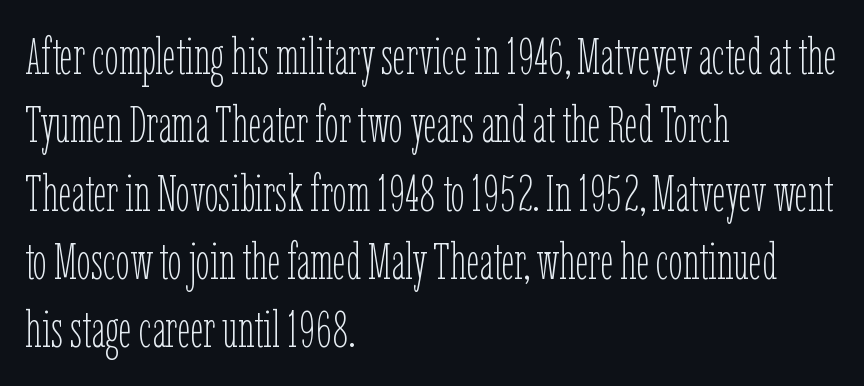
The rag falls on the right side of this text block. How are the letters spaced? Ordinarily, with no added tracking. The weight would be labelled regular, book, light, or lighter still. Has an underline been added? It has not. Is this a fixed-width face? No — the glyphs have proportional, varying widths.
